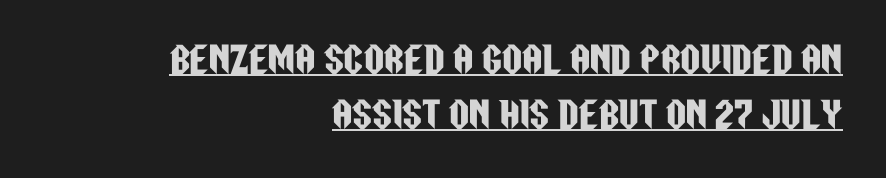
{"serif": "no", "italic": "no", "width": "condensed", "stroke_contrast": "low", "x_height": "large", "monospaced": "no", "underline": "yes", "align": "right", "line_spacing": "normal", "line_spacing_ratio": 1.58, "letter_spacing": "normal", "letter_spacing_em": 0.0, "glyph_px": 35}
